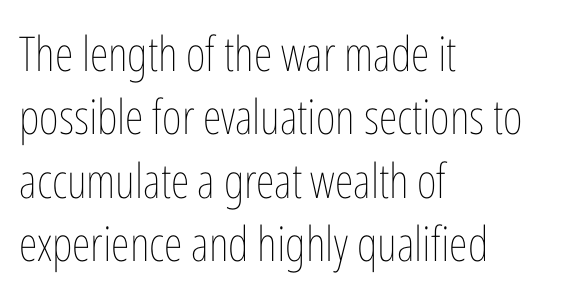
The foot of each line stays bare and open. The lines are quadded left. The weight tops out at a normal text grade. Think of a printed novel: that variable character pitch is what you see here.
